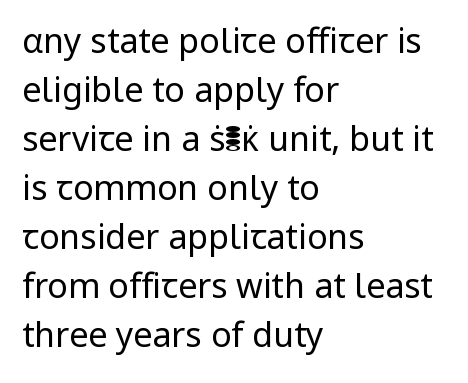
{"serif": "no", "italic": "no", "bold": "no", "weight": "regular", "width": "normal", "stroke_contrast": "low", "x_height": "medium", "monospaced": "no", "underline": "no", "align": "left", "line_spacing": "normal", "line_spacing_ratio": 1.44, "letter_spacing": "normal", "letter_spacing_em": 0.0, "glyph_px": 34}
